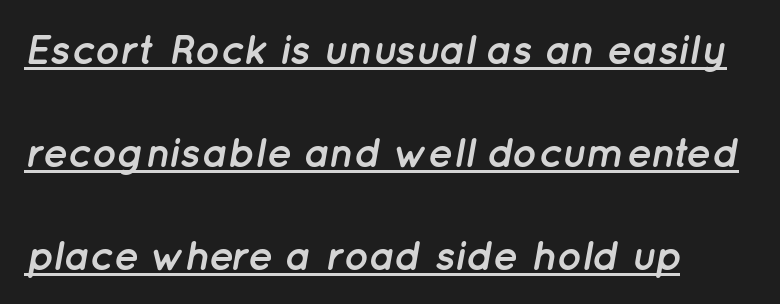
The passage shown is typed in a proportional face where columns would drift. This sample uses an oblique cut, with every glyph tilted off the vertical. Like a heading marked for emphasis, these lines bear an underscore. The face used here has the dense, thick strokes of a bold. Rows of type keep a wide berth in the vertical direction. If you drew a ruler down the left edge, every line would touch it.
